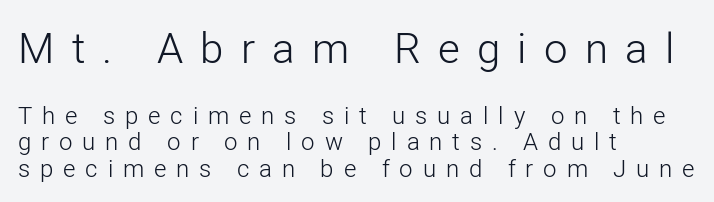
{"serif": "no", "italic": "no", "bold": "no", "weight": "light", "width": "normal", "stroke_contrast": "low", "x_height": "medium", "monospaced": "no", "underline": "no", "align": "left", "line_spacing": "tight", "line_spacing_ratio": 1.1, "letter_spacing": "wide", "letter_spacing_em": 0.41, "larger_block": "first", "size_ratio": 1.75, "glyph_px": 42}
